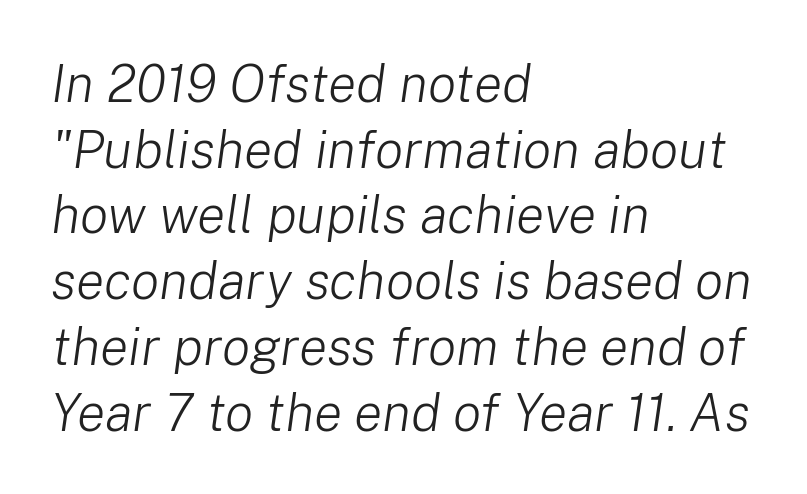
{"italic": "yes", "lean": "right", "slant_degrees": 8, "bold": "no", "weight": "light", "width": "normal", "stroke_contrast": "low", "x_height": "medium", "monospaced": "no", "underline": "no", "align": "left", "line_spacing_ratio": 1.24, "letter_spacing": "normal", "letter_spacing_em": 0.0, "glyph_px": 53}
